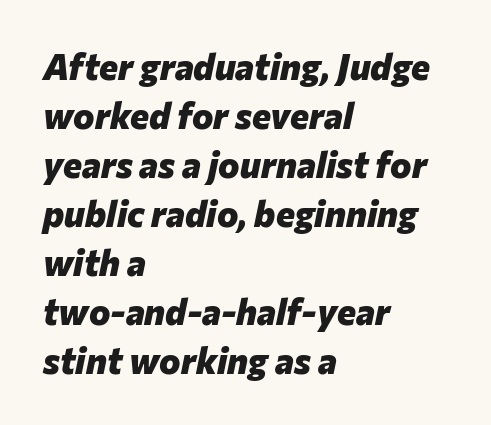
Compared with an ordinary text face, these strokes are far heavier — a full bold. Standard letterfit; no display-style spreading of the glyphs. This rendering features lettering with no underline. Spacing verdict: proportional, widths tailored to each character. The vertical gap from one line to the next is medium.
